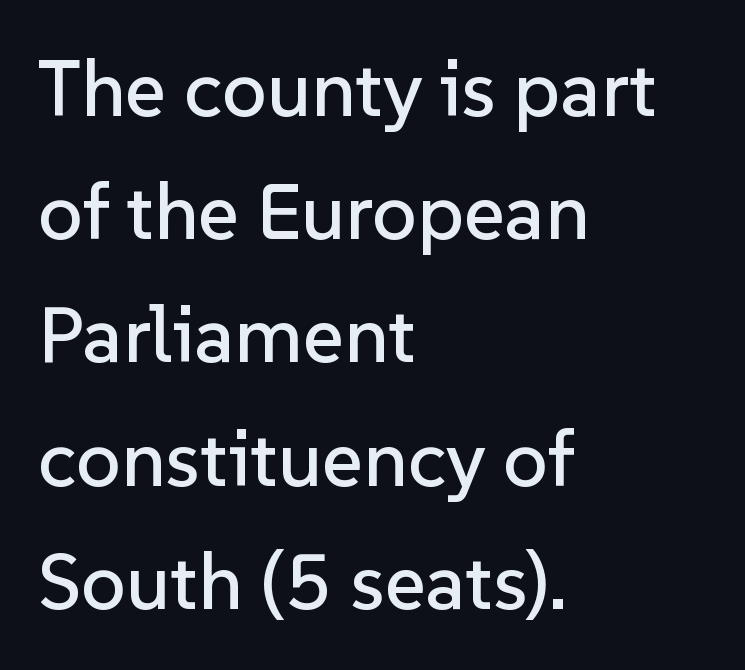
The image shows 79 px sans-serif type, upright; set left-aligned, normal line spacing (1.56x), normal letter spacing, not underlined; low stroke contrast and a medium x-height.
